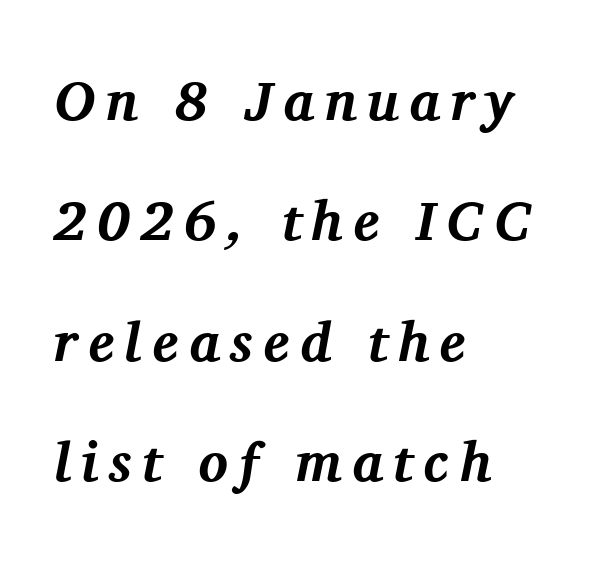
Q: Is the text bold? A: Yes.
Q: Is the text italic (slanted)? A: Yes, it leans right by about 11 degrees.
Q: Is the typeface a serif or a sans-serif typeface? A: Serif.
Q: Is the text underlined? A: No.
Q: How is the paragraph aligned? A: Left-aligned.
Q: Is the spacing between lines tight, normal or loose? A: Loose.
Q: Width (condensed, normal, or wide)? A: Normal.
Q: Stroke contrast? A: Medium.
Q: x-height? A: Medium.
Q: Monospaced? A: No.
